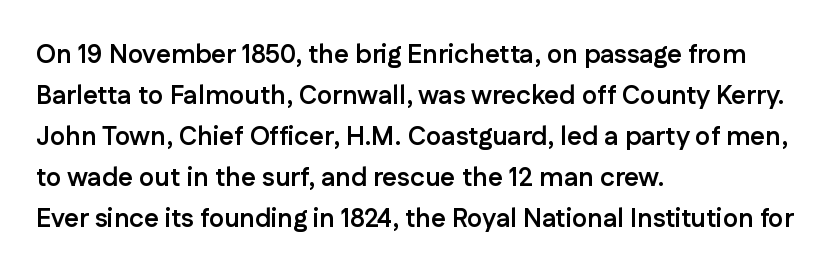
Standard letterfit; no display-style spreading of the glyphs. Compared with typical paragraphs, the rows here are spaced about the same. A bare baseline throughout the passage. Every stem runs plumb, perpendicular to the baseline. The typesetter chose a ragged-right arrangement here. The font is running at its bold setting.
